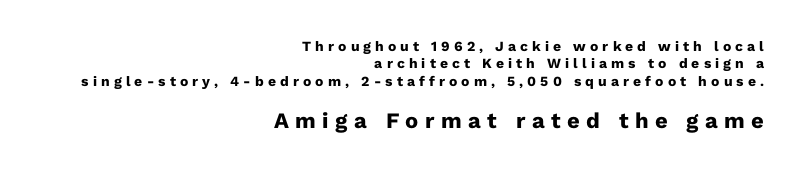
The area under the type is left untouched. Size contrast runs from small at the top to large at the bottom. What weight is shown? A full bold with thick strokes. Upright lettering throughout. Honestly, the letter spacing is so wide it's the main thing you notice.
